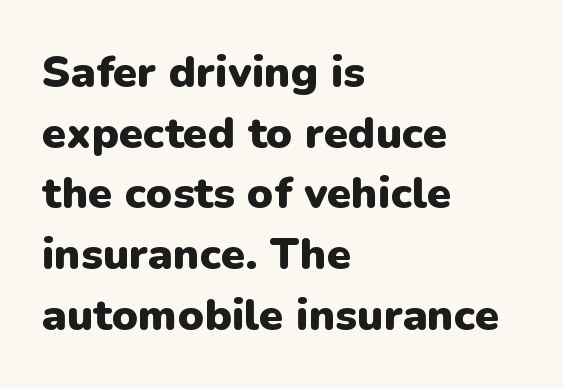
The image shows 44 px heavy sans-serif type, upright; set left-aligned, normal line spacing (1.38x), normal letter spacing, not underlined; low stroke contrast and a medium x-height.
